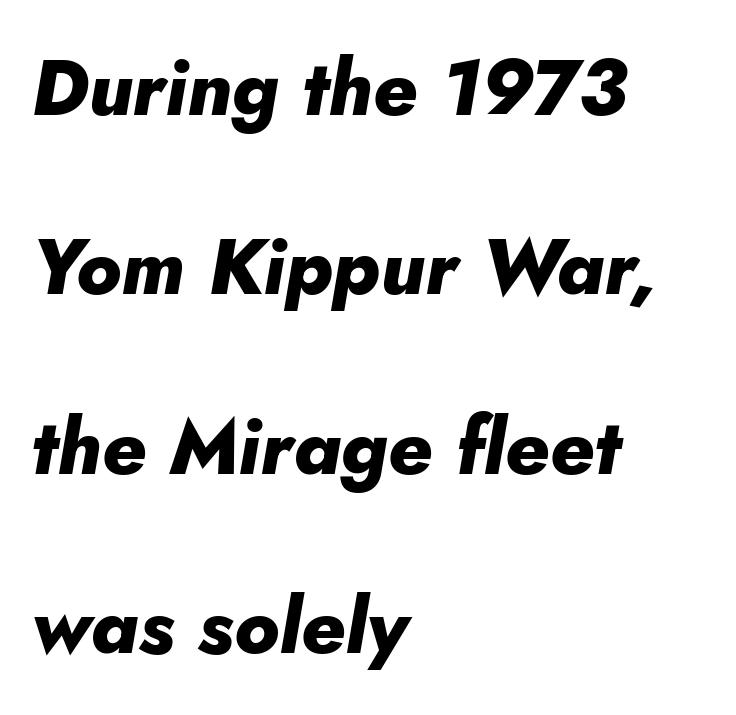
The image shows 78 px heavy type, italic (leaning right); set left-aligned, loose line spacing (2.3x), normal letter spacing, not underlined; low stroke contrast and a small x-height.
